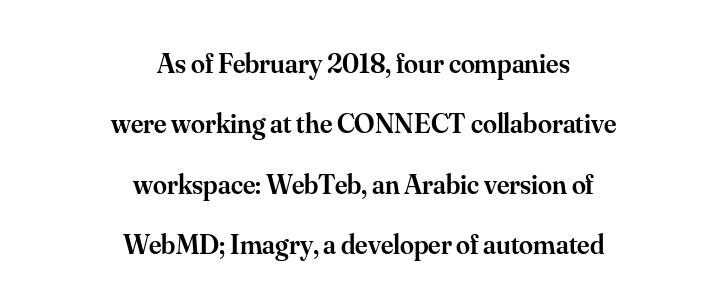
Anything drawn beneath the words? Only blank space. Here the designer chose a conventional face with non-uniform glyph widths. Serif or sans? Serif — the stroke terminals have little feet. How would I describe the line gaps? Wide and relaxed. The rag falls on both sides of this text block equally. How heavy is the stroke? Medium-heavy — a semibold, shy of bold.
